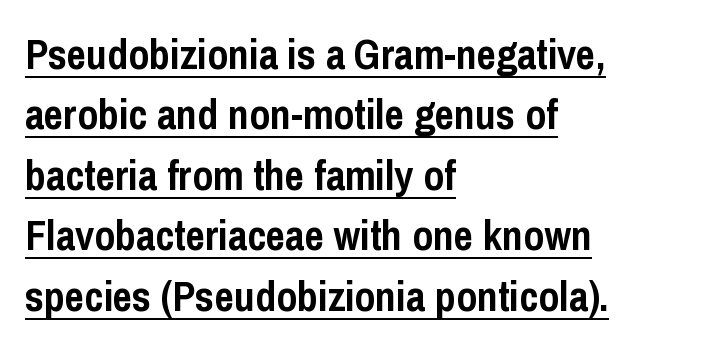
Vertical strokes here are truly vertical. How heavy is the stroke? Heavy — this is a bold. The rendering shows plain stroke endings on the letterforms — a sans-serif design. The typesetter chose a ragged-right arrangement here. Is there much room between lines? A standard amount, neither cramped nor airy.
